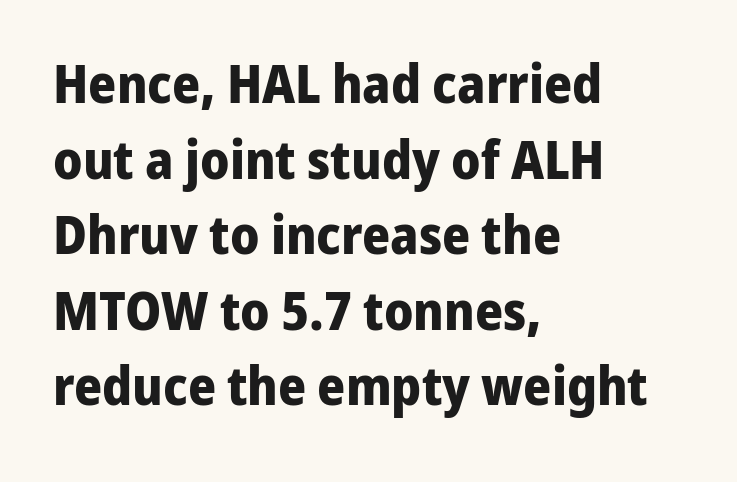
The image shows 54 px bold sans-serif type, upright; set left-aligned, normal line spacing (1.4x), normal letter spacing, not underlined; low stroke contrast and a medium x-height.
